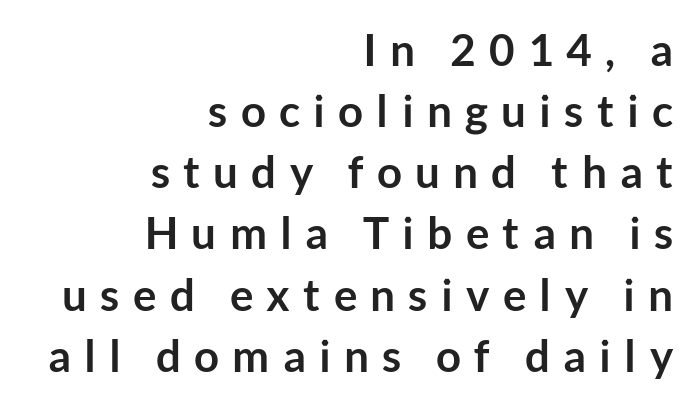
{"serif": "no", "italic": "no", "bold": "yes", "weight": "semibold", "width": "normal", "stroke_contrast": "low", "x_height": "medium", "monospaced": "no", "underline": "no", "align": "right", "line_spacing": "normal", "line_spacing_ratio": 1.39, "letter_spacing": "wide", "letter_spacing_em": 0.3, "glyph_px": 44}
